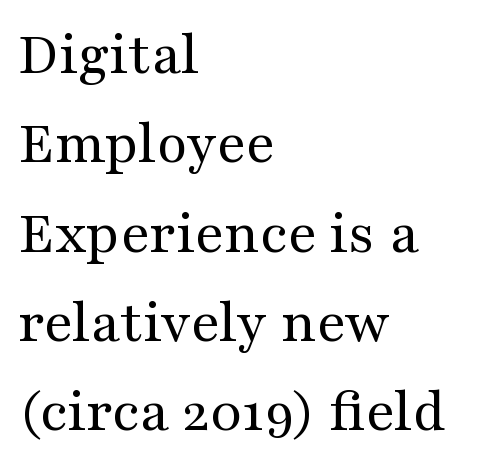
Caption: multi-line text, flush left, ragged right. The cut favours lightness, reaching ordinary text weight at its darkest. A typesetter would mark this as roman, not italic. The block of text has a typical density, with ordinary space between rows.
